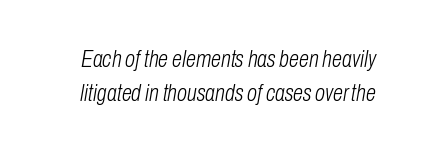
Q: Is the text bold? A: No.
Q: Is the text italic (slanted)? A: Yes, it leans right by about 10 degrees.
Q: Is the text underlined? A: No.
Q: Is the spacing between letters normal or unusually wide? A: Normal.
Q: Is the spacing between lines tight, normal or loose? A: Normal.
